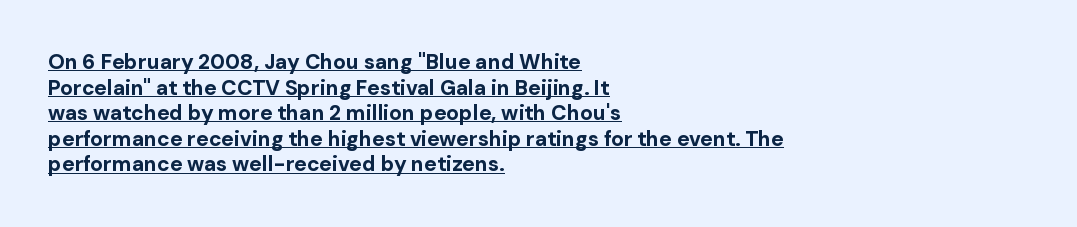
The image shows 21 px bold type, upright; set left-aligned, line spacing 1.22x, normal letter spacing, underlined.
